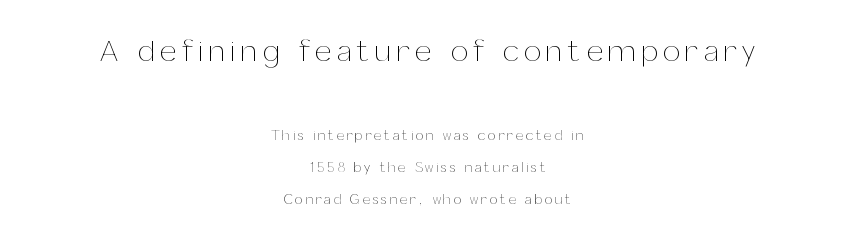
Spacing verdict: proportional, widths tailored to each character. The lettering stays uniformly vertical, giving the passage a roman look. Airy leading. The rag falls on both sides of this text block equally. The upper block of text is set noticeably larger than the block beneath it.
